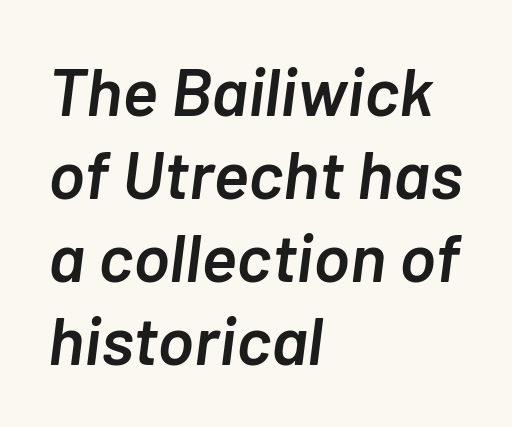
The image shows 68 px semibold type, italic (leaning right); set left-aligned, line spacing 1.22x, normal letter spacing, not underlined; low stroke contrast and a medium x-height.
